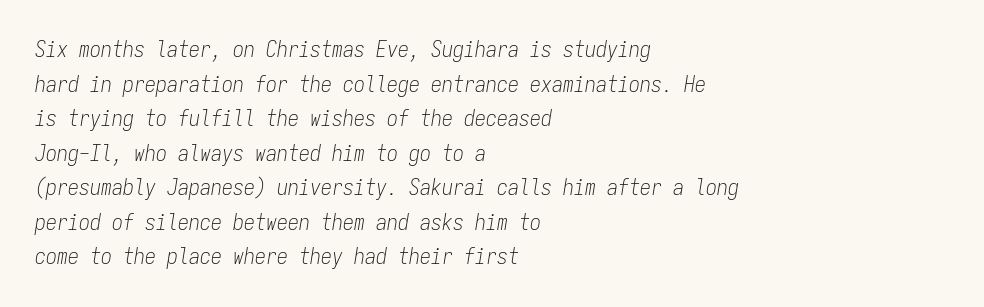
{"italic": "yes", "lean": "right", "slant_degrees": 9, "bold": "no", "underline": "no", "align": "left", "line_spacing": "normal", "line_spacing_ratio": 1.57, "letter_spacing": "normal", "letter_spacing_em": 0.0, "glyph_px": 22}
